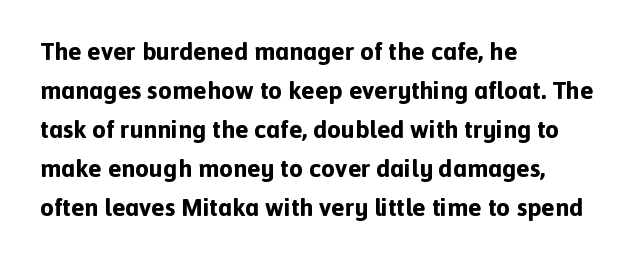
Q: Is the text bold? A: Yes.
Q: Is the text italic (slanted)? A: No, it is upright.
Q: Is the text underlined? A: No.
Q: How is the paragraph aligned? A: Left-aligned.
Q: Is the spacing between letters normal or unusually wide? A: Normal.
Q: Is the spacing between lines tight, normal or loose? A: Normal.
